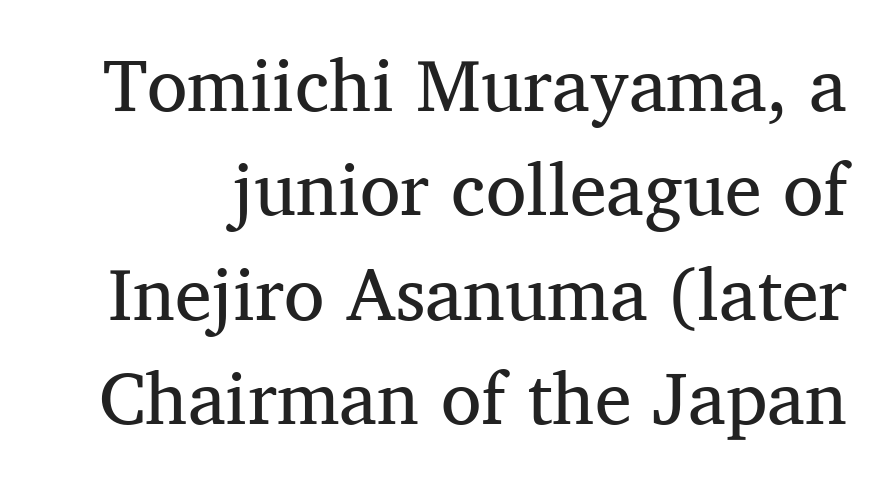
The image shows 74 px regular-weight serif type, upright; set normal line spacing (1.41x), normal letter spacing, not underlined; medium stroke contrast and a medium x-height.
